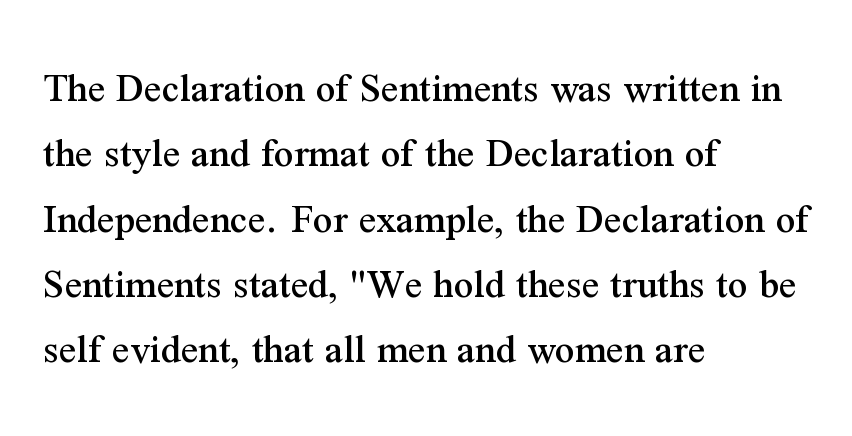
Q: Is the text italic (slanted)? A: No, it is upright.
Q: Is the typeface a serif or a sans-serif typeface? A: Serif.
Q: Is the text underlined? A: No.
Q: How is the paragraph aligned? A: Left-aligned.
Q: Is the spacing between letters normal or unusually wide? A: Normal.
Q: Is the spacing between lines tight, normal or loose? A: Normal.
Q: Width (condensed, normal, or wide)? A: Normal.
Q: Stroke contrast? A: Medium.
Q: x-height? A: Medium.
Q: Monospaced? A: No.
